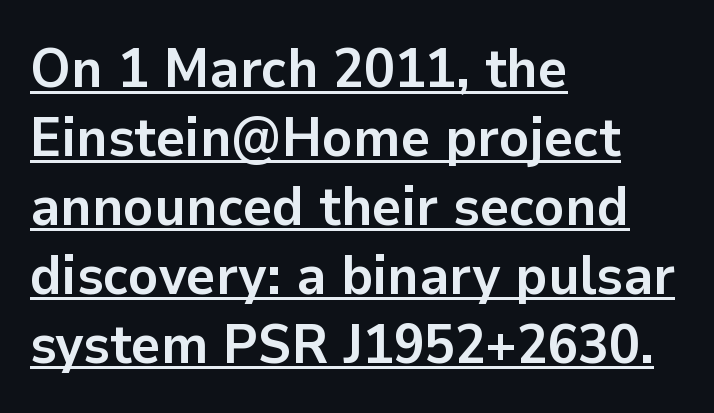
Ordinary non-slanted type is in use. The glyphs in this specimen are sans serif. The letters advance in unequal steps, a hallmark of proportional type. Each glyph is drawn with heavy, bold strokes. The passage shown is underscored from start to finish.
